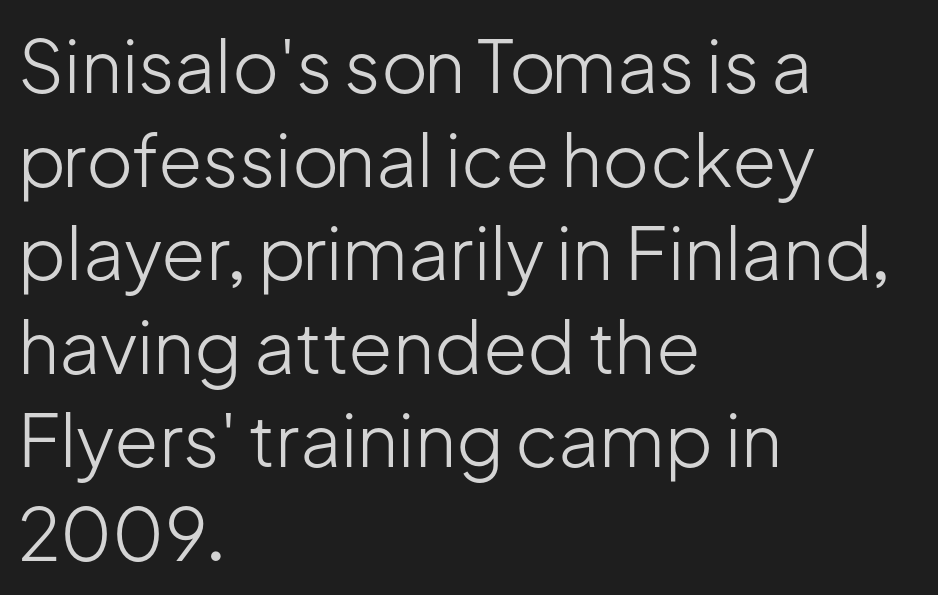
The image shows 72 px light sans-serif type, upright; set left-aligned, normal line spacing (1.3x), normal letter spacing, not underlined; low stroke contrast and a medium x-height.
